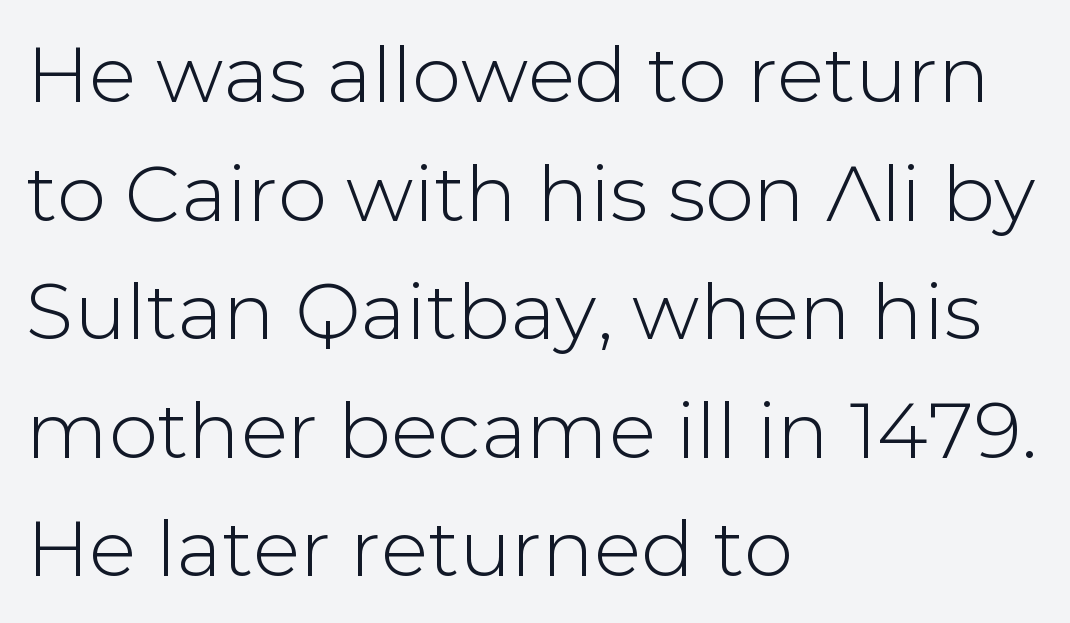
The image shows 78 px sans-serif type, upright; set left-aligned, normal line spacing (1.52x), normal letter spacing, not underlined; low stroke contrast and a medium x-height.
